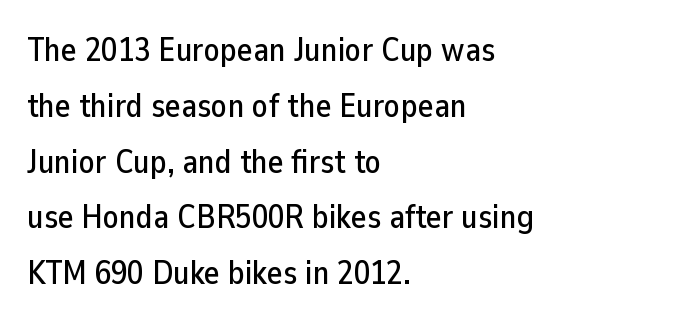
Q: Is the text italic (slanted)? A: No, it is upright.
Q: Is the typeface a serif or a sans-serif typeface? A: Sans-serif.
Q: Is the text underlined? A: No.
Q: How is the paragraph aligned? A: Left-aligned.
Q: Is the spacing between letters normal or unusually wide? A: Normal.
Q: Is the spacing between lines tight, normal or loose? A: Normal.
Q: Width (condensed, normal, or wide)? A: Normal.
Q: Stroke contrast? A: Low.
Q: x-height? A: Medium.
Q: Monospaced? A: No.
